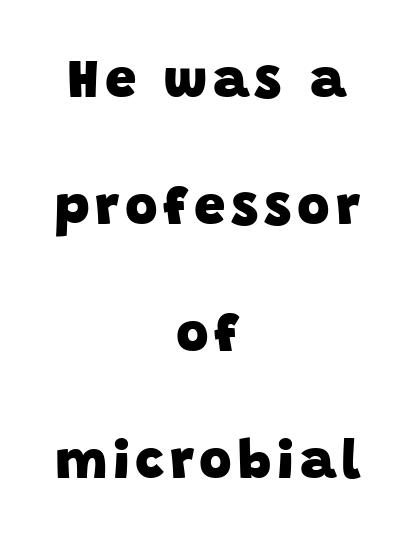
{"serif": "no", "bold": "yes", "weight": "heavy", "width": "normal", "stroke_contrast": "low", "x_height": "large", "monospaced": "no", "underline": "no", "align": "center", "line_spacing": "loose", "line_spacing_ratio": 2.27, "glyph_px": 56}
